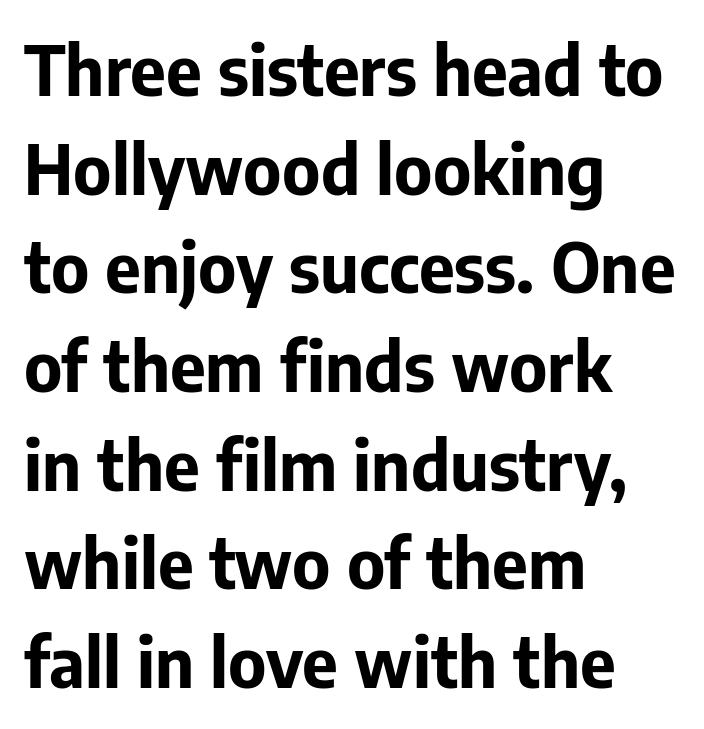
Set as a true bold cut, around the 700 mark. Summary of vertical rhythm: regular, with standard interline spacing. Unmarked baselines from the first word to the last. The text was rendered using a sans face with plain stroke endings. Compared with a centered layout, this one pins lines to the left instead. Quick note: not italic, upright.
